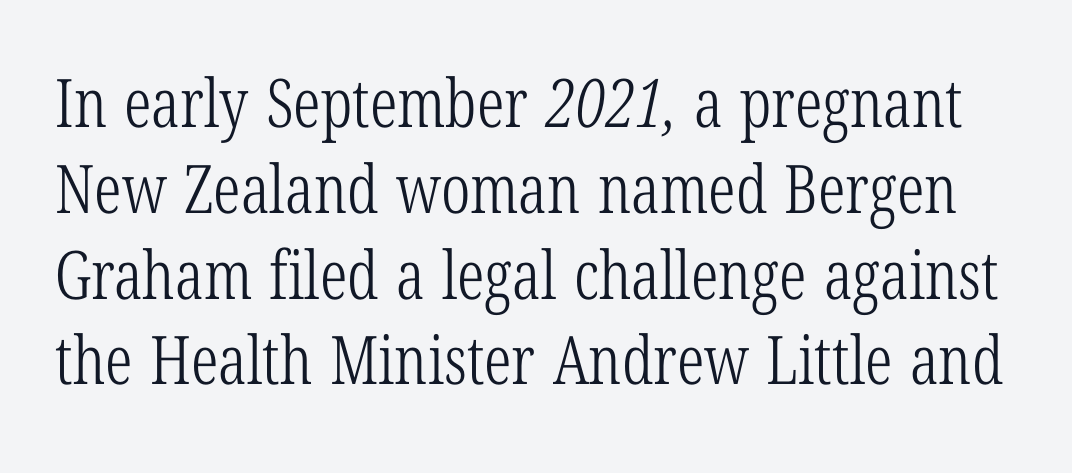
{"serif": "yes", "bold": "no", "weight": "light", "width": "condensed", "stroke_contrast": "low", "x_height": "medium", "monospaced": "no", "underline": "no", "line_spacing": "normal", "line_spacing_ratio": 1.28, "letter_spacing": "normal", "letter_spacing_em": 0.0, "glyph_px": 67}
